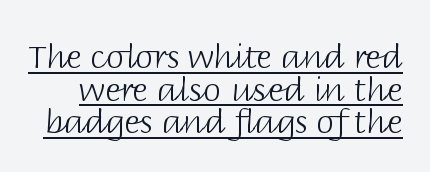
{"serif": "no", "italic": "no", "bold": "no", "weight": "light", "width": "normal", "stroke_contrast": "low", "x_height": "large", "monospaced": "no", "underline": "yes", "line_spacing": "tight", "line_spacing_ratio": 0.99, "letter_spacing": "normal", "letter_spacing_em": 0.0, "glyph_px": 33}
